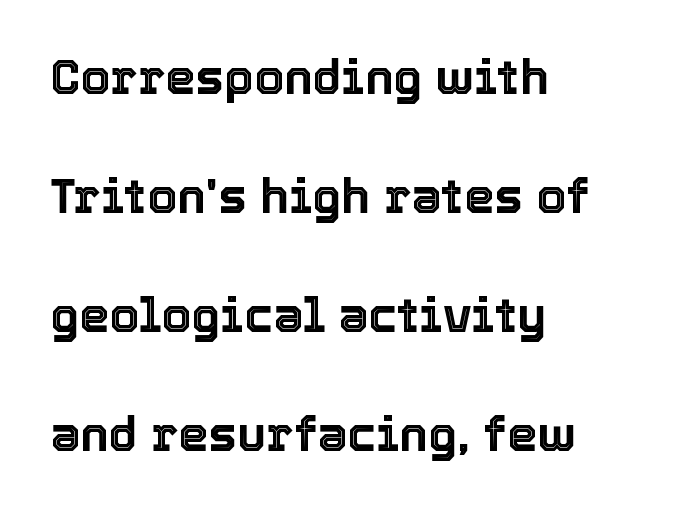
{"italic": "no", "width": "normal", "x_height": "medium", "monospaced": "no", "underline": "no", "align": "left", "line_spacing": "loose", "line_spacing_ratio": 2.48, "letter_spacing": "normal", "letter_spacing_em": 0.0, "glyph_px": 48}
